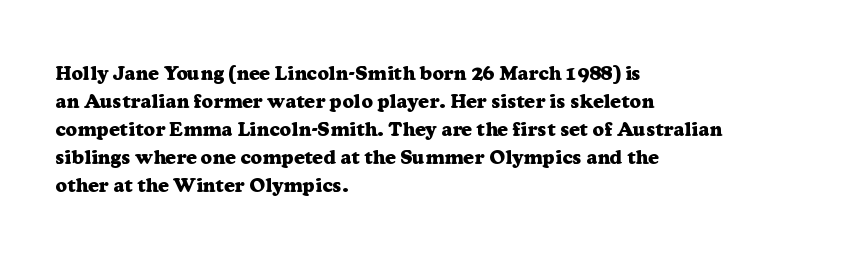
Its strokes are broad and dark, the hallmark of bold type. Plain, unruled lines of type. The paragraph shown leans on its left margin. Reading down the column, the eye jumps a familiar distance to each next line. Vertical strokes here are truly vertical.
